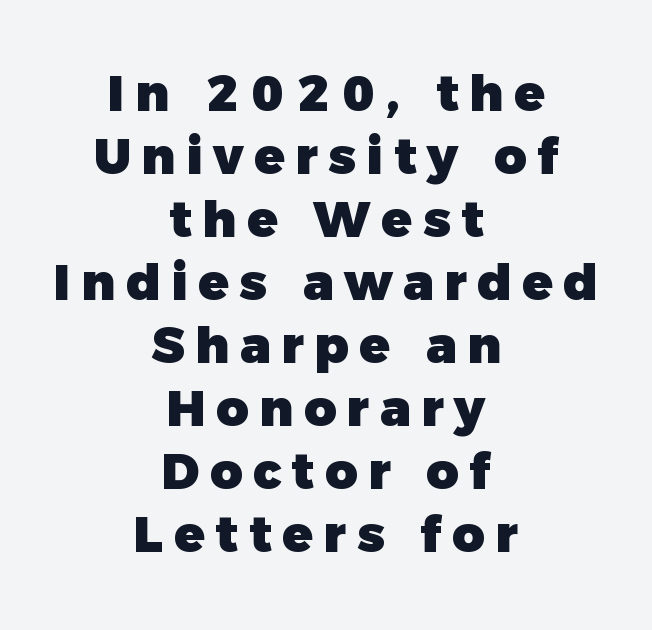
The image shows 50 px heavy sans-serif type; set centered, normal line spacing (1.26x), unusually wide letter spacing (+0.21 em), not underlined; a medium x-height.
